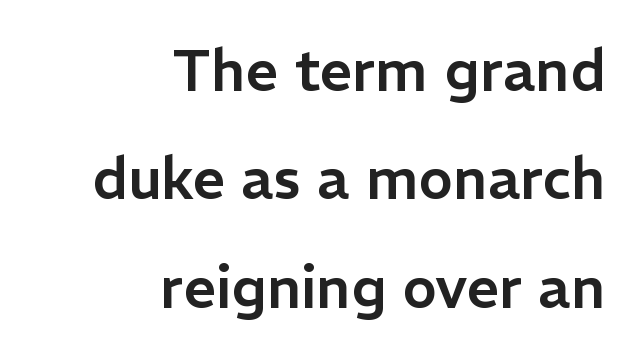
The image shows 58 px sans-serif type, upright; set right-aligned, line spacing 1.87x, normal letter spacing, not underlined; low stroke contrast and a medium x-height.
